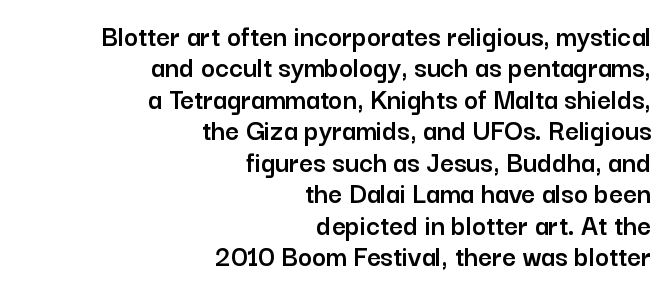
The typeface chosen for these lines omits serifs. Each word holds together tightly as a unit, with standard inter-letter gaps. Spacing verdict: proportional, widths tailored to each character. The rag falls on the left side of this text block. If you measured baseline to baseline, you'd find a short distance. Does the lettering tilt? It doesn't — this is upright.
